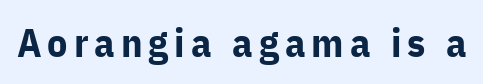
The lettering stays uniformly vertical, giving the passage a roman look. Think of a printed novel: that variable character pitch is what you see here. Chunky letters — that's bold for sure. I'd call this a sans setting — the letters go barefoot. Type without underlining.
